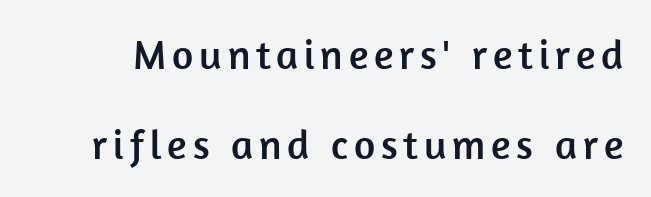
{"serif": "no", "italic": "no", "width": "normal", "stroke_contrast": "low", "x_height": "medium", "monospaced": "no", "underline": "no", "line_spacing": "loose", "line_spacing_ratio": 2.19, "glyph_px": 41}
